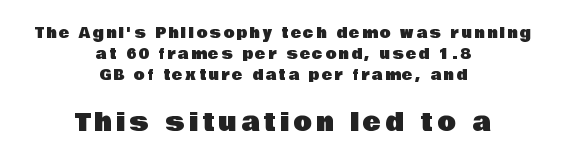
Italic? Not at all — the glyphs are vertical. A clean baseline with only descenders dipping below it. These lines stack symmetrically, like a column narrowing and widening about its center. Scale increases going downward across the two blocks. The space between consecutive lines is moderate.
